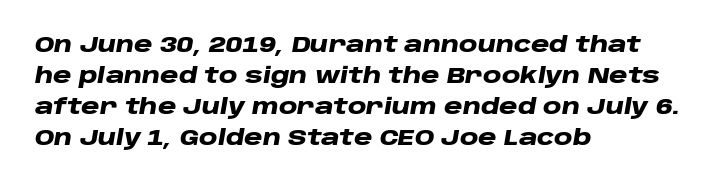
The image shows 21 px bold type, italic (leaning right); set left-aligned, normal line spacing (1.47x), normal letter spacing, not underlined.
